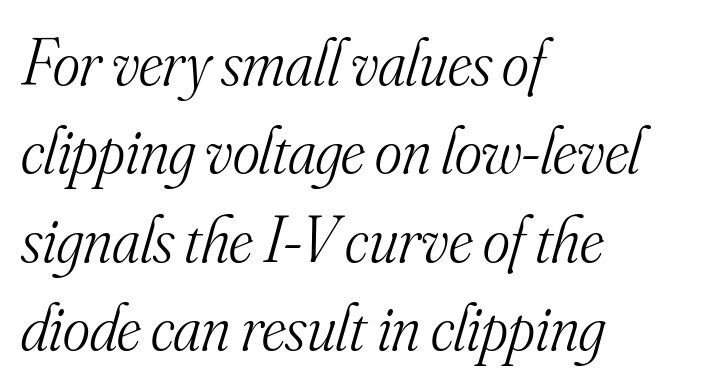
The face used here has a pronounced slope to its letters. The font family rendered here belongs to the serif group. Between one letter and the next there's only the usual sliver of space. The face used here is proportionally spaced, like ordinary book or web type.
